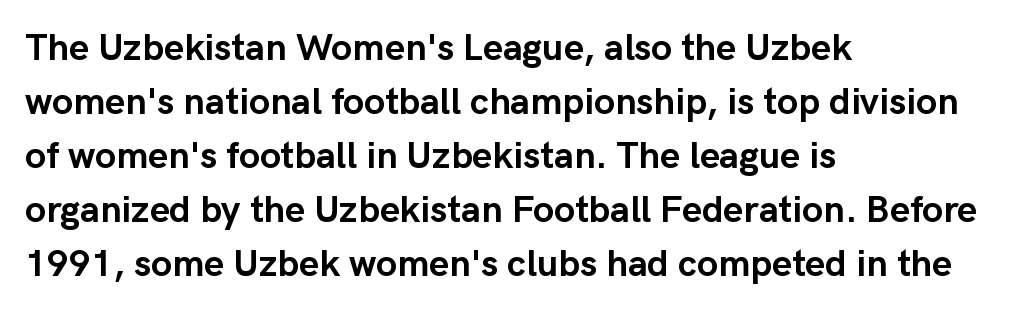
{"serif": "no", "italic": "no", "bold": "yes", "weight": "semibold", "width": "normal", "stroke_contrast": "low", "x_height": "medium", "monospaced": "no", "underline": "no", "align": "left", "line_spacing": "normal", "line_spacing_ratio": 1.42, "letter_spacing": "normal", "letter_spacing_em": 0.0, "glyph_px": 38}
